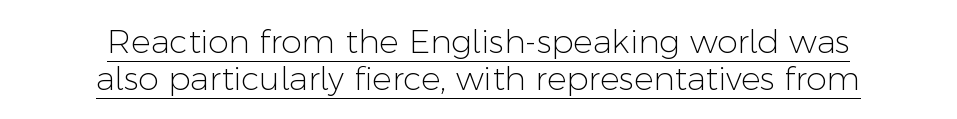
{"serif": "no", "italic": "no", "bold": "no", "weight": "light", "width": "normal", "stroke_contrast": "low", "x_height": "medium", "monospaced": "no", "underline": "yes", "align": "center", "line_spacing": "tight", "line_spacing_ratio": 1.12, "letter_spacing": "normal", "letter_spacing_em": 0.0, "glyph_px": 33}
